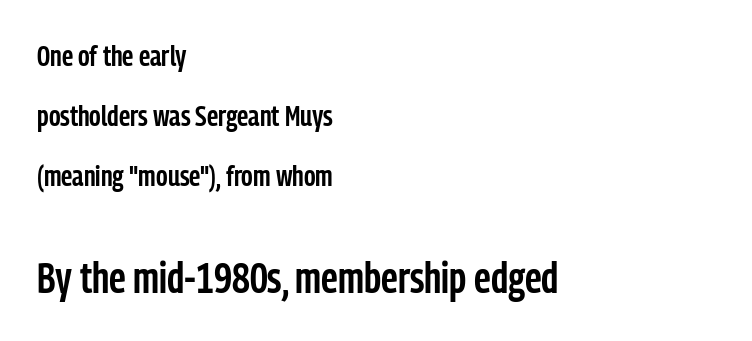
The image shows 43 px semibold, condensed sans-serif type, upright; set left-aligned, loose line spacing (2.07x), normal letter spacing, not underlined; the second (bottom) block is 1.48x larger; low stroke contrast and a medium x-height.
